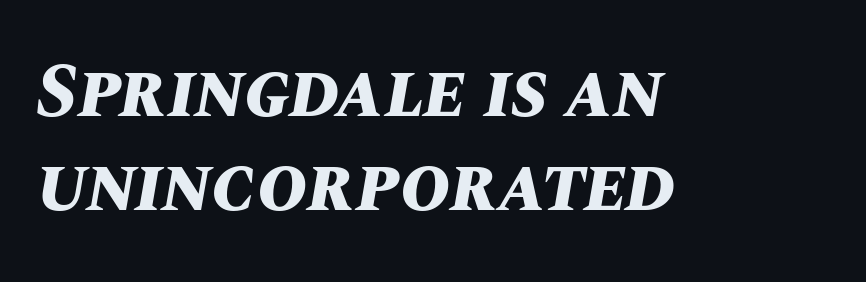
{"italic": "yes", "lean": "right", "slant_degrees": 10, "bold": "yes", "weight": "bold", "width": "normal", "stroke_contrast": "medium", "x_height": "large", "monospaced": "no", "underline": "no", "align": "left", "line_spacing_ratio": 1.24, "letter_spacing": "normal", "letter_spacing_em": 0.0, "glyph_px": 76}
